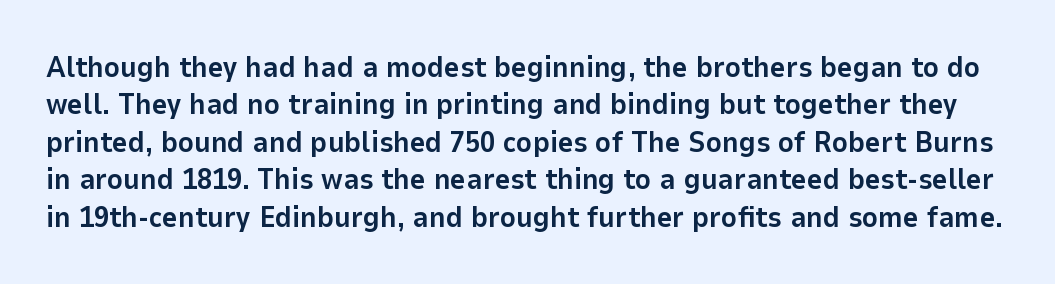
The face used here is proportionally spaced, like ordinary book or web type. The font is running at its bold setting. I'd call this a sans setting — the letters go barefoot. Any mark beneath the type? The region is blank.
